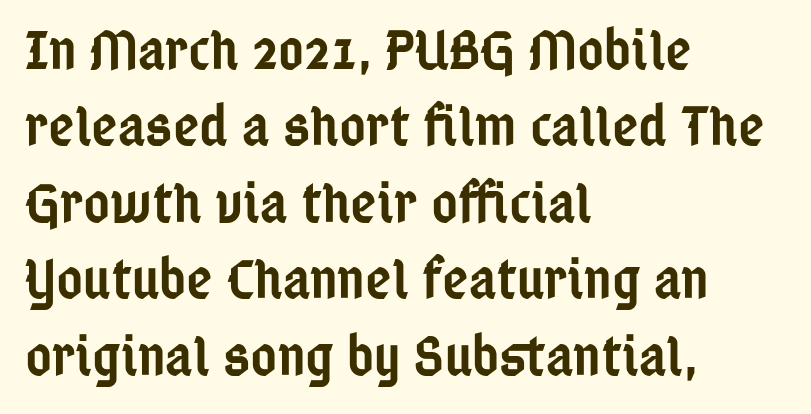
{"serif": "no", "italic": "no", "bold": "semi", "weight": "semibold", "width": "condensed", "stroke_contrast": "low", "x_height": "medium", "monospaced": "no", "underline": "no", "align": "left", "line_spacing": "normal", "line_spacing_ratio": 1.34, "letter_spacing": "normal", "letter_spacing_em": 0.0, "glyph_px": 57}
